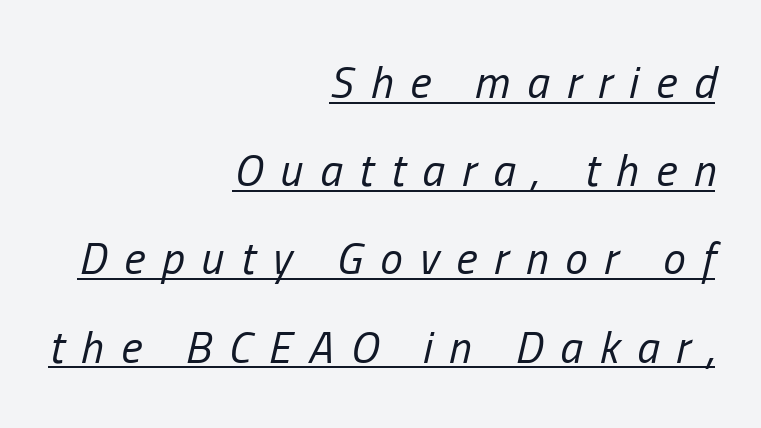
{"italic": "yes", "lean": "right", "slant_degrees": 13, "bold": "no", "weight": "regular", "width": "condensed", "stroke_contrast": "low", "x_height": "medium", "monospaced": "no", "underline": "yes", "align": "right", "line_spacing": "loose", "line_spacing_ratio": 1.96, "letter_spacing": "wide", "letter_spacing_em": 0.38, "glyph_px": 45}
